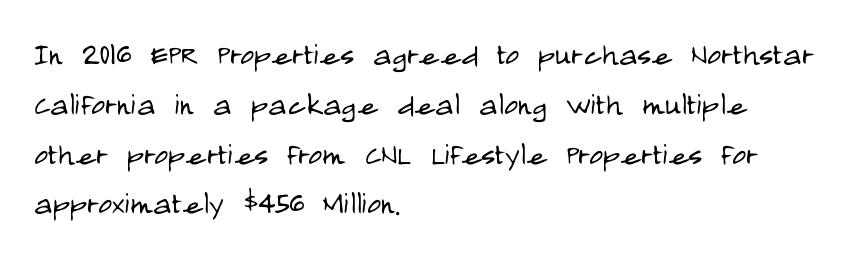
Lines of text with bare space underneath. The glyphs in this specimen are sans serif. The tracking reads as untouched default to a designer's eye. Left-aligned paragraph, ragged on the right. Upright lettering throughout.
